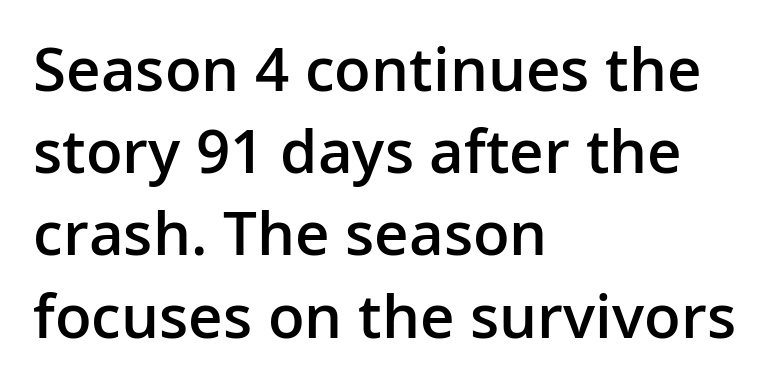
Q: Is the text bold? A: Semi-bold.
Q: Is the text italic (slanted)? A: No, it is upright.
Q: Is the typeface a serif or a sans-serif typeface? A: Sans-serif.
Q: Is the text underlined? A: No.
Q: How is the paragraph aligned? A: Left-aligned.
Q: Is the spacing between letters normal or unusually wide? A: Normal.
Q: Is the spacing between lines tight, normal or loose? A: Normal.
Q: Width (condensed, normal, or wide)? A: Normal.
Q: Stroke contrast? A: Low.
Q: x-height? A: Medium.
Q: Monospaced? A: No.
